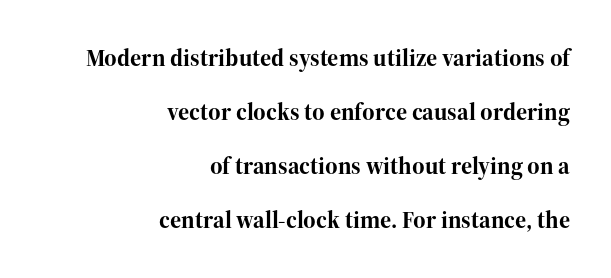
How would I describe the line gaps? Wide and relaxed. Underlining? Definitely not there. Is there any slant? The stems are plumb. The sample has been set heavy, in full bold. Tracking here is standard; glyphs follow each other at the usual distance. The ragged edge is on the left, which tells us the setting is flush right.
